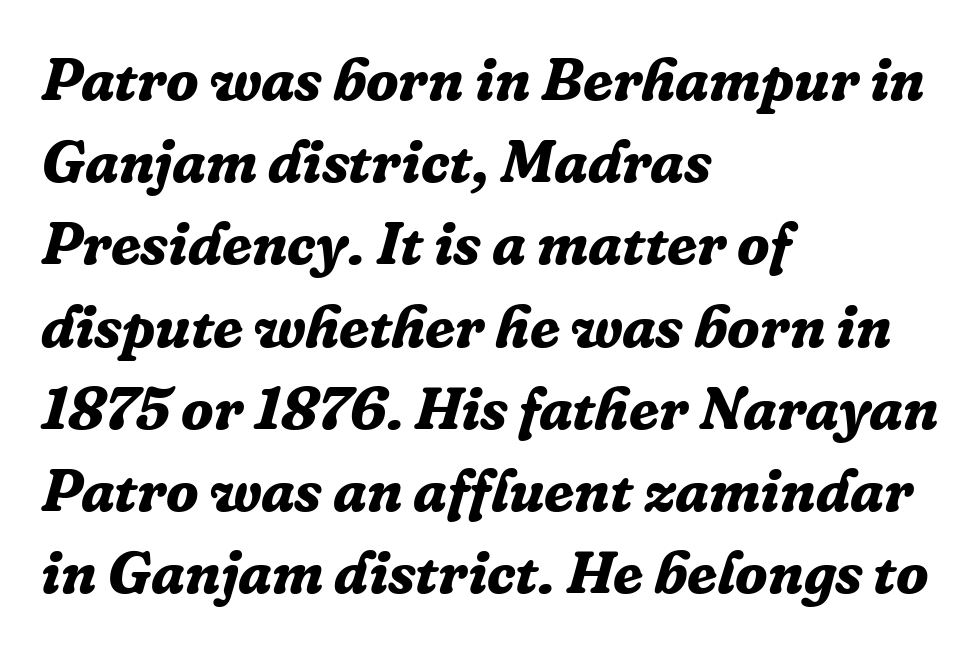
Looking at the ascenders, they clearly lean. Character widths vary here, with narrow letters taking less room than wide ones. The gaps between neighbouring characters are ordinary and unremarkable. Glance below the letters and you will spot only blank space. Reading down the column, the eye jumps a familiar distance to each next line. Casual observation: everything's shoved over to the left.
